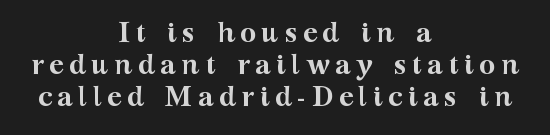
Q: Is the text bold? A: Yes.
Q: Is the text italic (slanted)? A: No, it is upright.
Q: Is the typeface a serif or a sans-serif typeface? A: Serif.
Q: Is the text underlined? A: No.
Q: How is the paragraph aligned? A: Centered.
Q: Is the spacing between lines tight, normal or loose? A: Tight.
Q: Width (condensed, normal, or wide)? A: Wide.
Q: Stroke contrast? A: Medium.
Q: x-height? A: Medium.
Q: Monospaced? A: No.
